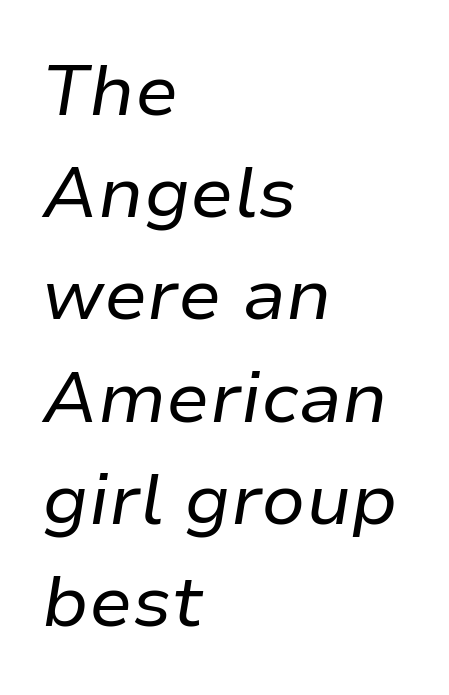
The image shows 72 px regular-weight type, italic (leaning right); set left-aligned, normal line spacing (1.42x), normal letter spacing, not underlined; low stroke contrast and a medium x-height.
